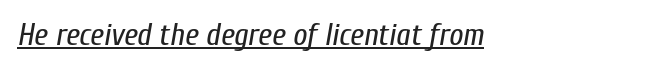
These lines are rendered in a variable-pitch font. What stands out about the letter spacing? Nothing — it is the standard amount. Quick note: italic. Teacher's note: observe the even left margin — that is flush-left alignment.
